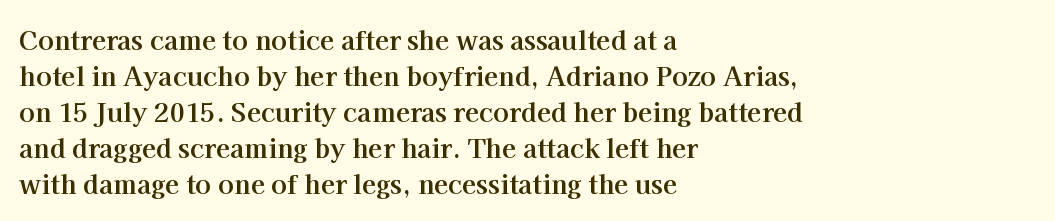
{"italic": "no", "bold": "yes", "underline": "no", "align": "left", "line_spacing": "normal", "line_spacing_ratio": 1.38, "letter_spacing": "normal", "letter_spacing_em": 0.0, "glyph_px": 26}
